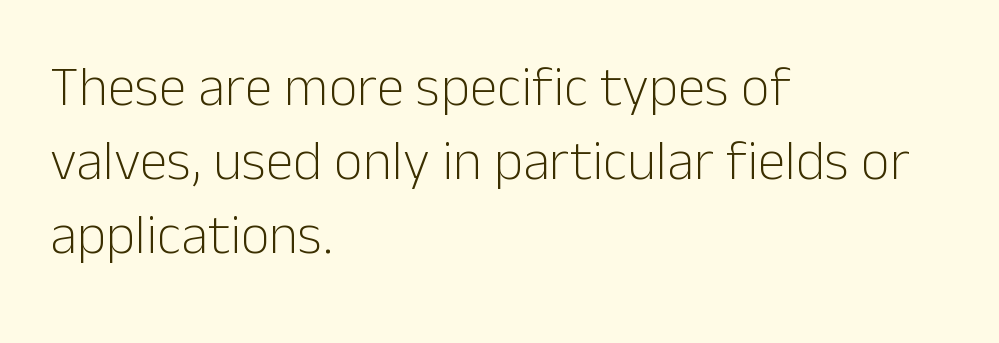
The image shows 56 px light sans-serif type, upright; set left-aligned, normal line spacing (1.32x), normal letter spacing, not underlined; low stroke contrast and a medium x-height.
